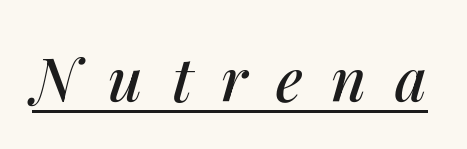
This is oblique type, the kind used for emphasis or titles. The letters advance in unequal steps, a hallmark of proportional type. Students, note that the glyphs here are deliberately spaced far apart. Glance below the letters and you will spot a drawn line.
